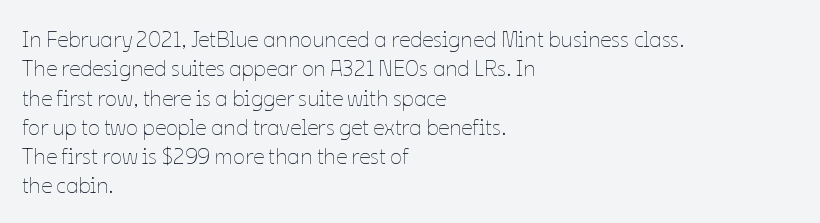
{"italic": "no", "bold": "no", "underline": "no", "align": "left", "line_spacing": "normal", "line_spacing_ratio": 1.33, "letter_spacing": "normal", "letter_spacing_em": 0.0, "glyph_px": 22}
